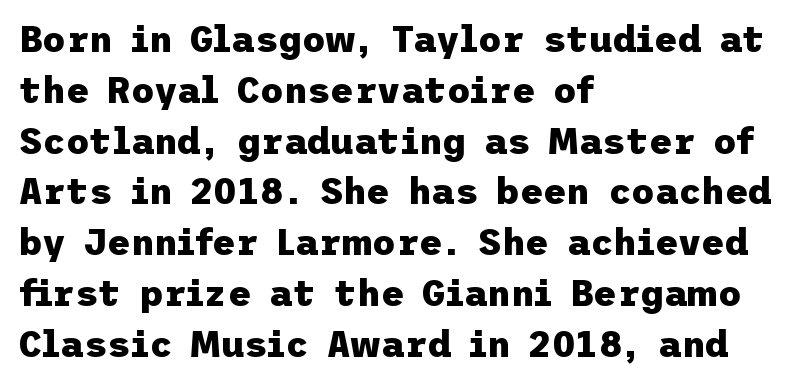
The image shows 36 px heavy sans-serif type, upright; set left-aligned, normal line spacing (1.41x), normal letter spacing, not underlined; low stroke contrast and a medium x-height.
